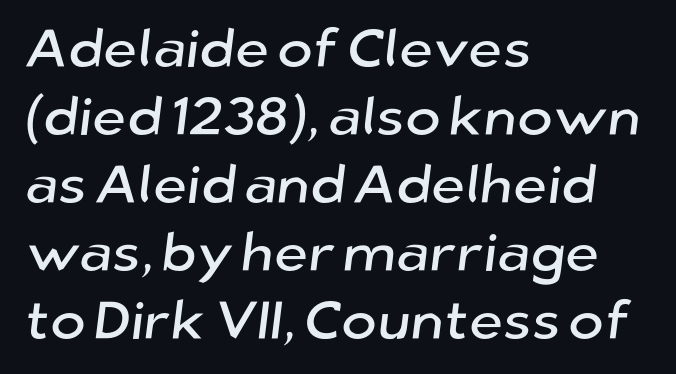
Regular leading. Horizontal alignment here is leftward, the default for most running prose. The gaps between neighbouring characters are ordinary and unremarkable. Observe the absence of serifs on each vertical stroke in this sample. Is this a fixed-width face? No — the glyphs have proportional, varying widths.
